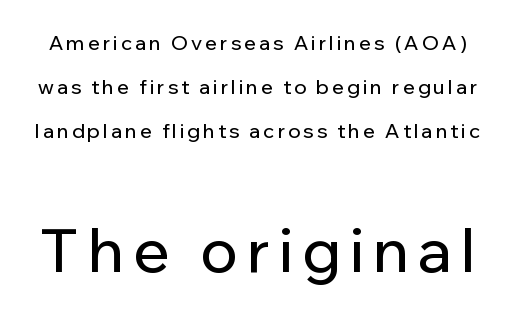
The image shows 61 px sans-serif type, upright; set loose line spacing (2.2x), not underlined; the second (bottom) block is 3.05x larger; low stroke contrast and a medium x-height.
